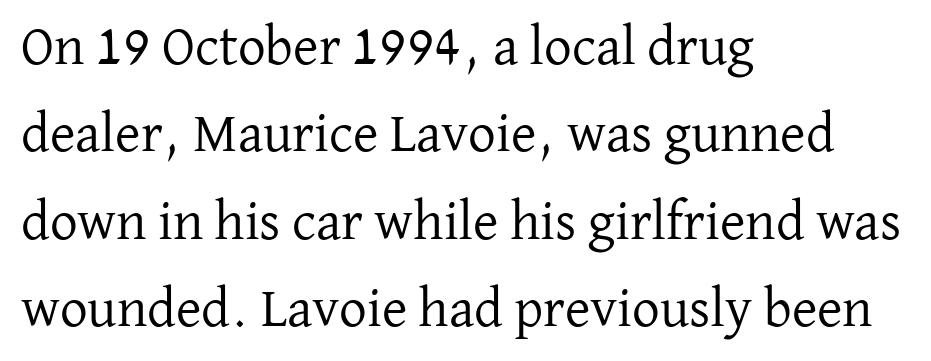
The image shows 55 px regular-weight serif type, upright; set left-aligned, normal line spacing (1.59x), normal letter spacing, not underlined; low stroke contrast and a medium x-height.
